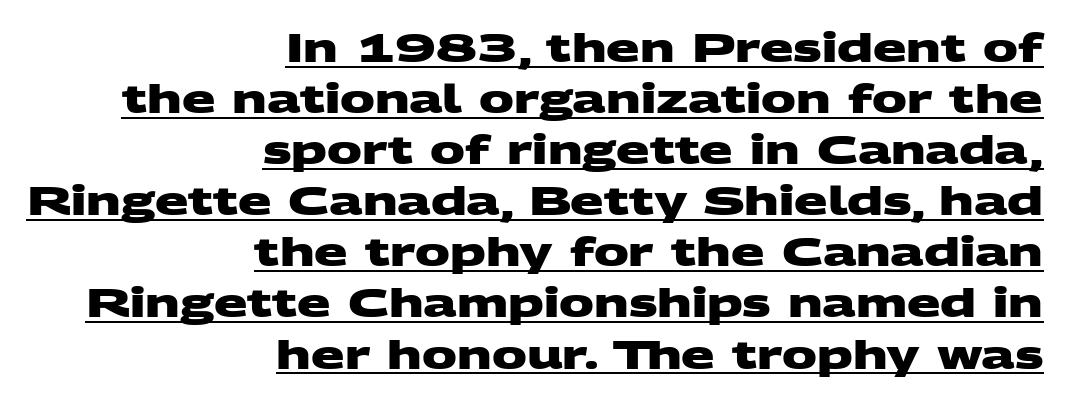
{"serif": "no", "bold": "yes", "weight": "heavy", "width": "wide", "stroke_contrast": "medium", "x_height": "large", "monospaced": "no", "underline": "yes", "align": "right", "line_spacing": "normal", "line_spacing_ratio": 1.31, "letter_spacing": "normal", "letter_spacing_em": 0.0, "glyph_px": 39}
